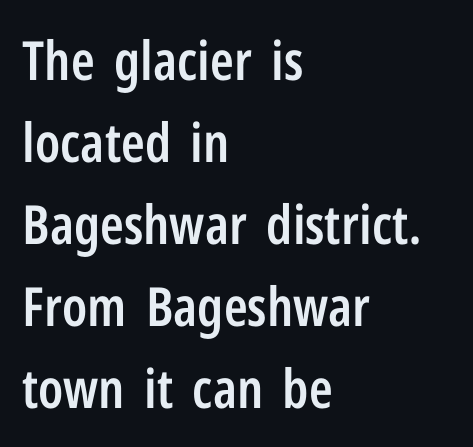
Tall strokes in this sample are plumb rather than angled. Students, note that the glyphs here touch the page at normal intervals. Line starts are locked; line ends wander. The line-height multiplier appears to be the usual default. Regarding serifs, this sample does without them. Varying glyph widths throughout — classic text-font behaviour.
